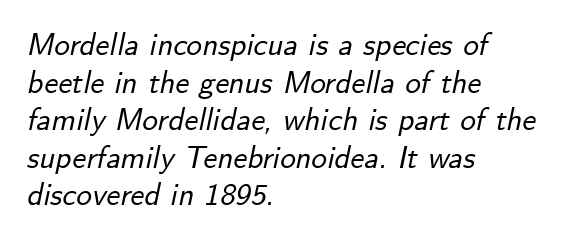
Q: Is the text italic (slanted)? A: Yes, it leans right by about 12 degrees.
Q: Is the text underlined? A: No.
Q: How is the paragraph aligned? A: Left-aligned.
Q: Is the spacing between letters normal or unusually wide? A: Normal.
Q: Width (condensed, normal, or wide)? A: Normal.
Q: Stroke contrast? A: Low.
Q: x-height? A: Small.
Q: Monospaced? A: No.
